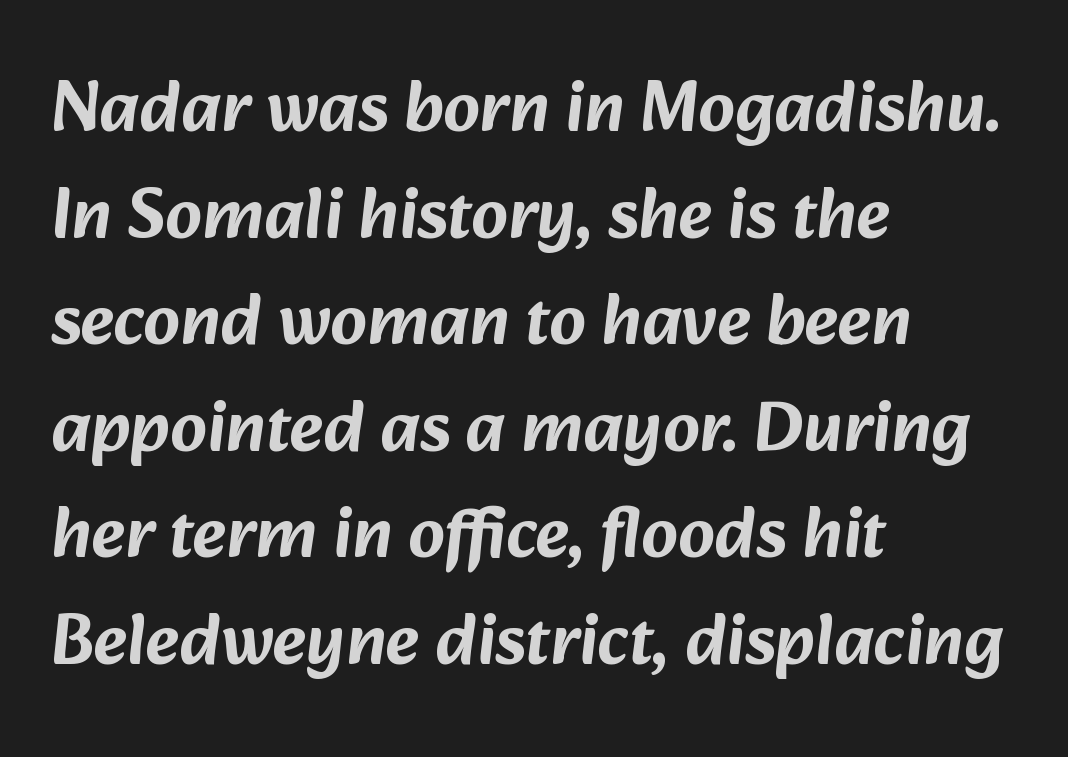
The image shows 72 px sans-serif type; set left-aligned, normal line spacing (1.48x), normal letter spacing, not underlined; low stroke contrast and a medium x-height.
